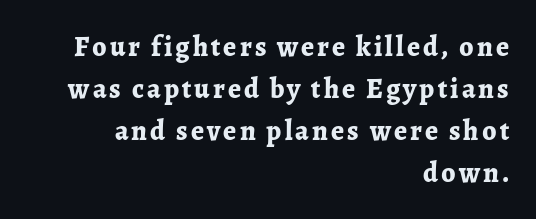
The passage shown stacks its lines at a standard gap. Spacing verdict: proportional, widths tailored to each character. Look at the bottom of the vertical strokes: they flare into serifs here. Is the block centered? No — it sits flush against the right margin. Unlike italic type, these characters show no tilt at all. Is the type bold? Yes — the strokes are clearly thick and heavy.
